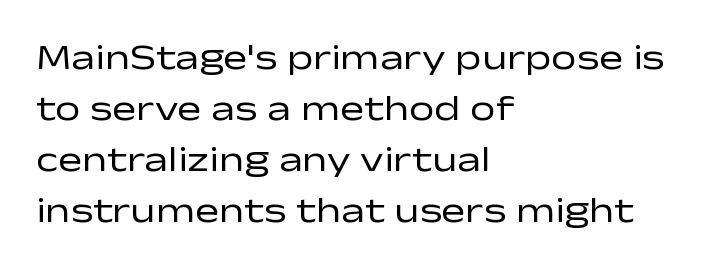
The image shows 36 px regular-weight, wide sans-serif type, upright; set left-aligned, normal line spacing (1.42x), normal letter spacing, not underlined; low stroke contrast and a medium x-height.
